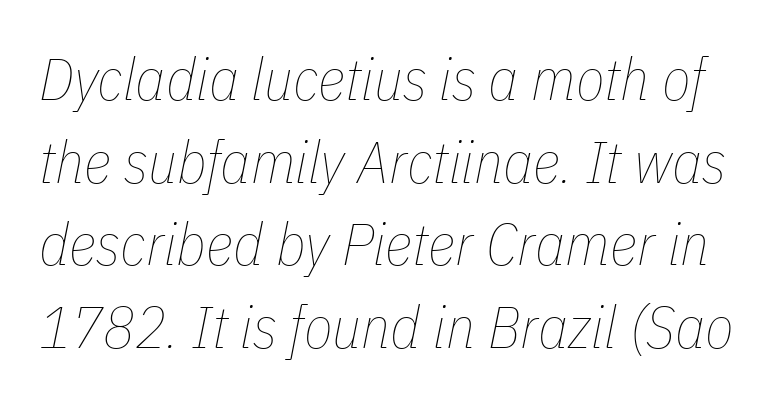
Q: Is the text bold? A: No.
Q: Is the text italic (slanted)? A: Yes, it leans right by about 11 degrees.
Q: Is the text underlined? A: No.
Q: Is the spacing between letters normal or unusually wide? A: Normal.
Q: Is the spacing between lines tight, normal or loose? A: Normal.
Q: Width (condensed, normal, or wide)? A: Condensed.
Q: Stroke contrast? A: Low.
Q: x-height? A: Medium.
Q: Monospaced? A: No.
